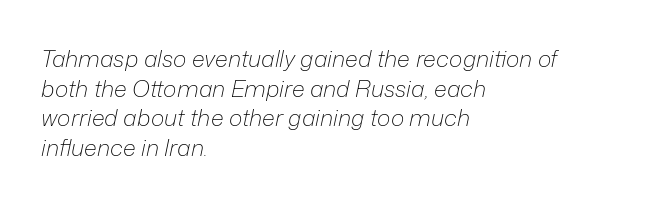
Q: Is the text bold? A: No.
Q: Is the text italic (slanted)? A: Yes, it leans right by about 12 degrees.
Q: Is the text underlined? A: No.
Q: How is the paragraph aligned? A: Left-aligned.
Q: Is the spacing between letters normal or unusually wide? A: Normal.
Q: Is the spacing between lines tight, normal or loose? A: Normal.
